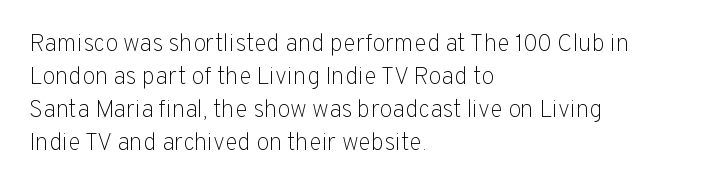
These lines stack with their left ends in a neat column. Letters rest on an invisible, unmarked baseline. The lines sit at an ordinary, default distance from one another. The type sits square on the baseline with zero lean. No letter is thick-stroked: the sample isn't bold. Default kerning and tracking; the words read as compact shapes.
